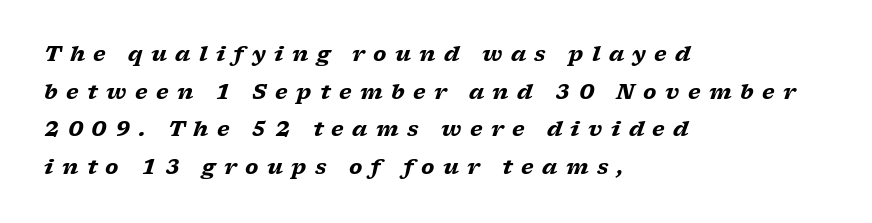
{"italic": "yes", "lean": "right", "slant_degrees": 17, "bold": "yes", "underline": "no", "align": "left", "line_spacing_ratio": 1.79, "letter_spacing": "wide", "letter_spacing_em": 0.4, "glyph_px": 21}
